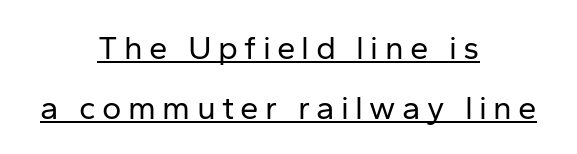
{"serif": "no", "italic": "no", "bold": "no", "weight": "regular", "width": "normal", "stroke_contrast": "low", "x_height": "medium", "monospaced": "no", "underline": "yes", "align": "center", "line_spacing_ratio": 1.81, "glyph_px": 33}
